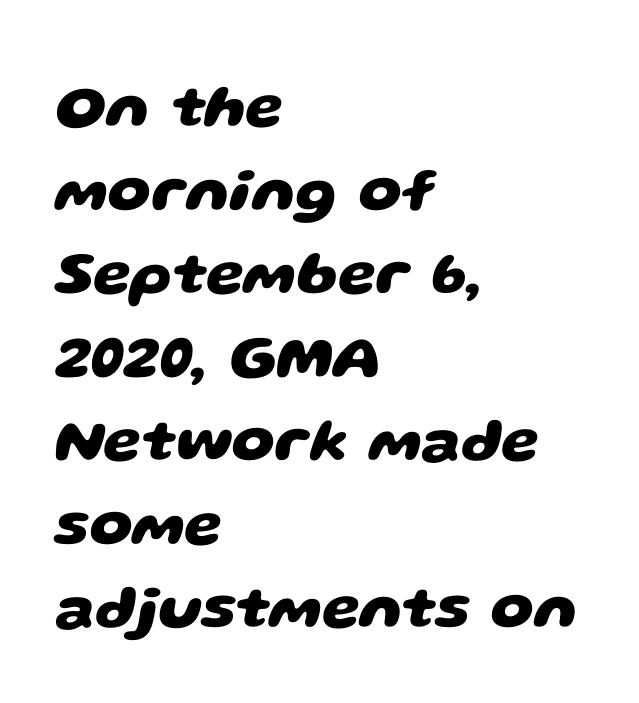
{"serif": "no", "bold": "yes", "weight": "heavy", "width": "wide", "stroke_contrast": "low", "x_height": "large", "monospaced": "no", "underline": "no", "align": "left", "line_spacing": "normal", "line_spacing_ratio": 1.37, "letter_spacing": "normal", "letter_spacing_em": 0.0, "glyph_px": 61}
